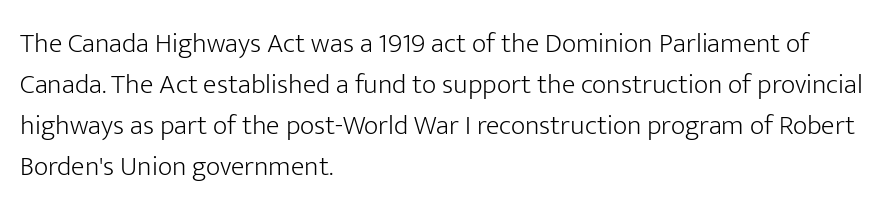
Q: Is the text bold? A: No.
Q: Is the text italic (slanted)? A: No, it is upright.
Q: Is the typeface a serif or a sans-serif typeface? A: Sans-serif.
Q: Is the text underlined? A: No.
Q: How is the paragraph aligned? A: Left-aligned.
Q: Is the spacing between letters normal or unusually wide? A: Normal.
Q: Is the spacing between lines tight, normal or loose? A: Normal.
Q: Width (condensed, normal, or wide)? A: Normal.
Q: Stroke contrast? A: Low.
Q: x-height? A: Medium.
Q: Monospaced? A: No.
